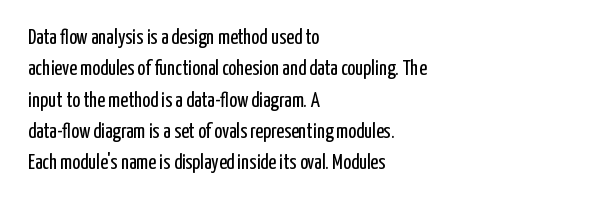
{"italic": "no", "bold": "no", "underline": "no", "align": "left", "line_spacing": "normal", "line_spacing_ratio": 1.49, "letter_spacing": "normal", "letter_spacing_em": 0.0, "glyph_px": 21}
